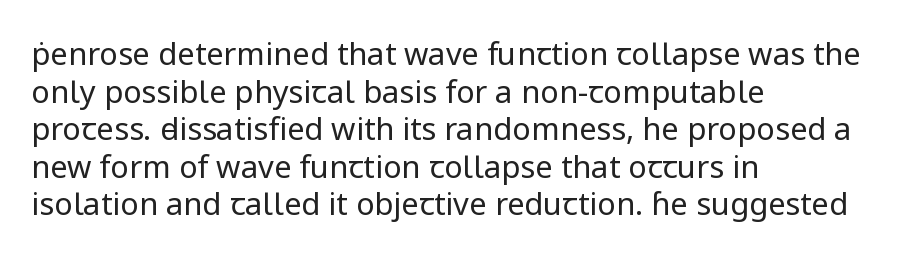
The image shows 31 px regular-weight sans-serif type, upright; set left-aligned, line spacing 1.21x, normal letter spacing, not underlined; low stroke contrast and a medium x-height.
